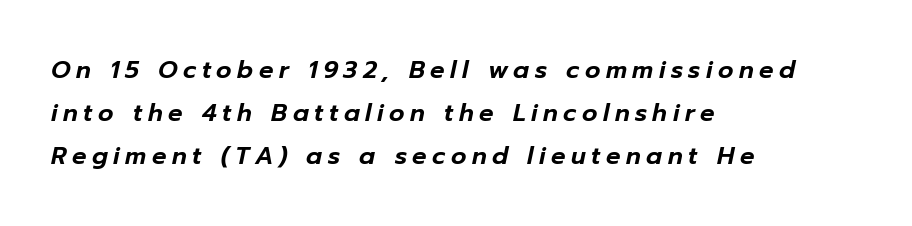
Q: Is the text italic (slanted)? A: Yes, it leans right by about 12 degrees.
Q: Is the text underlined? A: No.
Q: How is the paragraph aligned? A: Left-aligned.
Q: Is the spacing between letters normal or unusually wide? A: Unusually wide.
